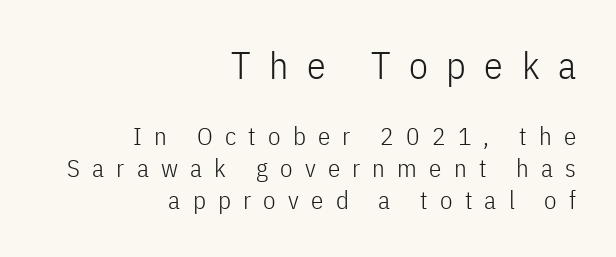
The image shows 38 px light, condensed sans-serif type, upright; set right-aligned, normal line spacing (1.28x), unusually wide letter spacing (+0.49 em), not underlined; the first (top) block is 1.52x larger; low stroke contrast and a medium x-height.
